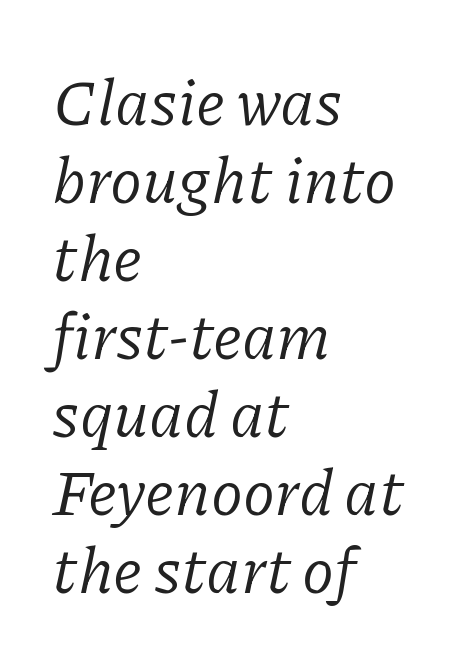
{"serif": "yes", "italic": "yes", "lean": "right", "slant_degrees": 11, "bold": "no", "weight": "regular", "width": "normal", "stroke_contrast": "low", "x_height": "medium", "monospaced": "no", "underline": "no", "align": "left", "line_spacing_ratio": 1.2, "letter_spacing": "normal", "letter_spacing_em": 0.0, "glyph_px": 65}
